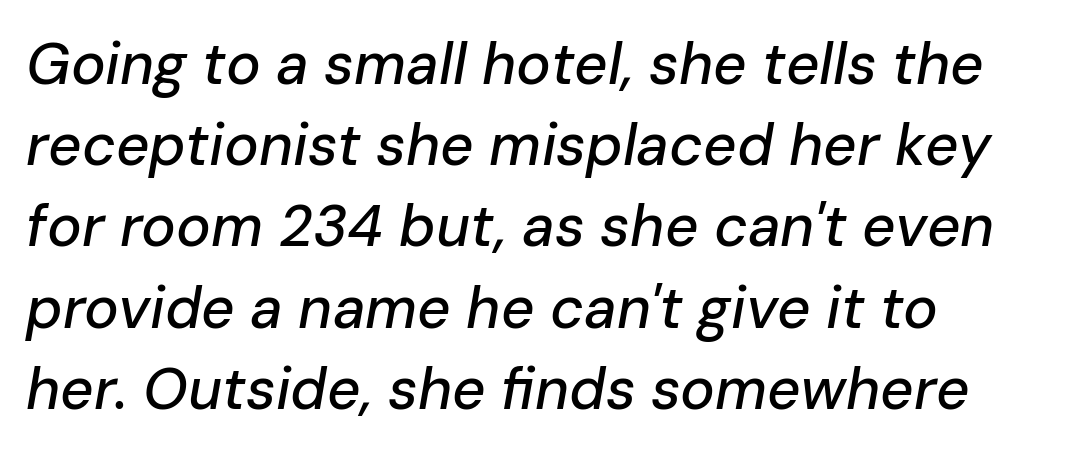
{"italic": "yes", "lean": "right", "slant_degrees": 10, "width": "normal", "stroke_contrast": "low", "x_height": "medium", "monospaced": "no", "underline": "no", "align": "left", "line_spacing": "normal", "line_spacing_ratio": 1.4, "letter_spacing": "normal", "letter_spacing_em": 0.0, "glyph_px": 58}
